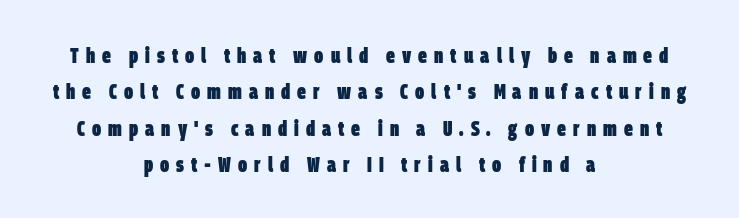
Q: Is the text bold? A: Yes.
Q: Is the text underlined? A: No.
Q: How is the paragraph aligned? A: Centered.
Q: Is the spacing between letters normal or unusually wide? A: Unusually wide.
Q: Is the spacing between lines tight, normal or loose? A: Normal.
